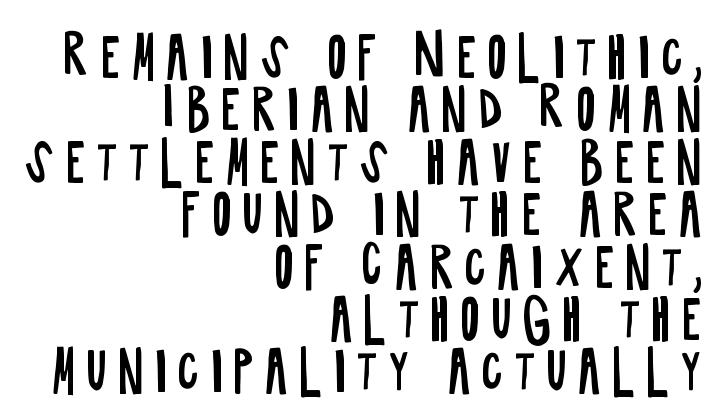
The image shows 54 px regular-weight, condensed sans-serif type, upright; set right-aligned, tight line spacing (0.97x), not underlined; low stroke contrast and a large x-height.
